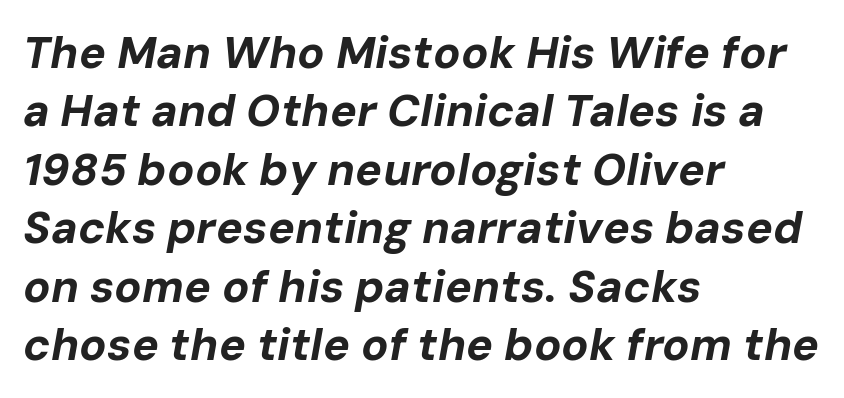
{"italic": "yes", "lean": "right", "slant_degrees": 10, "bold": "yes", "weight": "bold", "width": "normal", "stroke_contrast": "low", "x_height": "medium", "monospaced": "no", "underline": "no", "align": "left", "line_spacing": "normal", "line_spacing_ratio": 1.3, "letter_spacing": "normal", "letter_spacing_em": 0.0, "glyph_px": 45}
